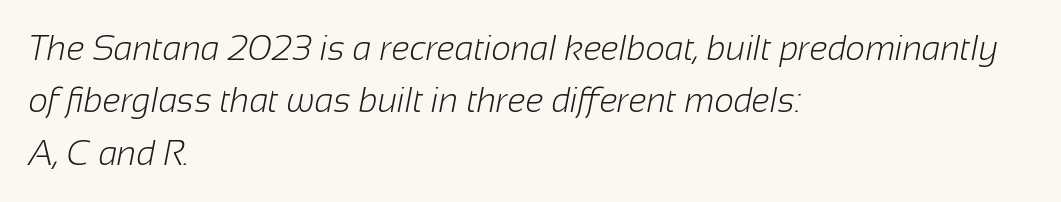
The image shows 34 px light sans-serif type; set left-aligned, normal line spacing (1.54x), normal letter spacing, not underlined; low stroke contrast and a medium x-height.
